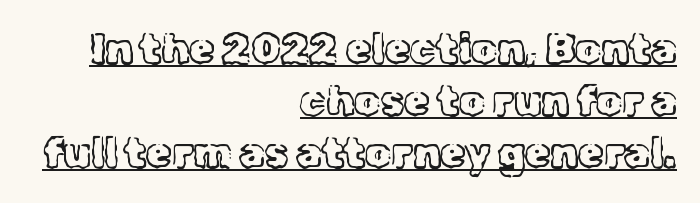
Reading down the column, the eye jumps a familiar distance to each next line. Beneath each row of characters lies a ruled line. No heavy texture on the line: the type isn't bold. Characters remain perfectly vertical along every line. The face used here is proportionally spaced, like ordinary book or web type. This sample uses plain, unmodified letter spacing.
